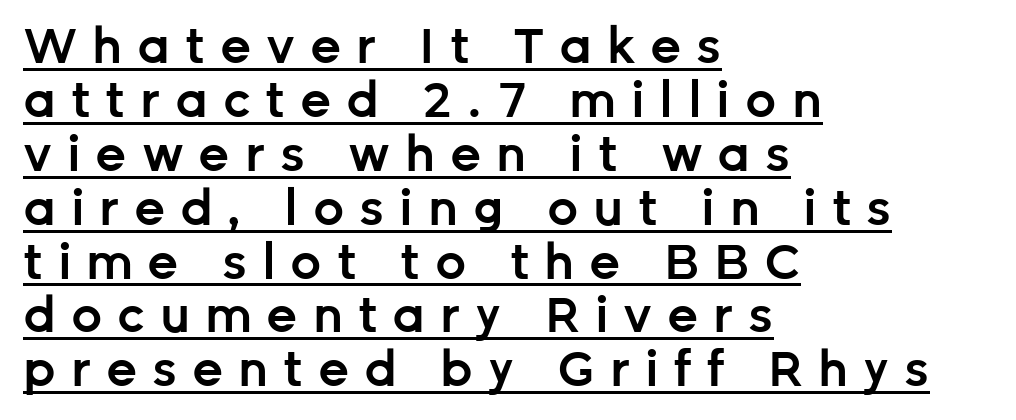
The image shows 49 px semibold sans-serif type, upright; set left-aligned, tight line spacing (1.1x), unusually wide letter spacing (+0.3 em), underlined; low stroke contrast and a medium x-height.
